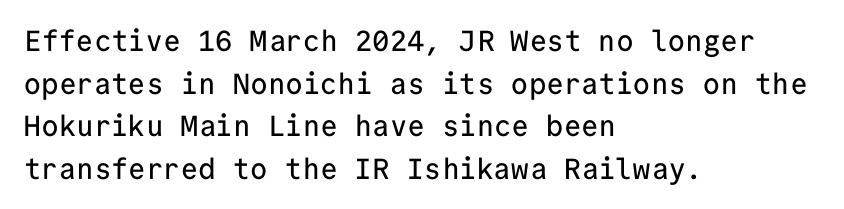
Q: Is the text italic (slanted)? A: No, it is upright.
Q: Is the typeface a serif or a sans-serif typeface? A: Sans-serif.
Q: Is the text underlined? A: No.
Q: How is the paragraph aligned? A: Left-aligned.
Q: Is the spacing between letters normal or unusually wide? A: Normal.
Q: Is the spacing between lines tight, normal or loose? A: Normal.
Q: Width (condensed, normal, or wide)? A: Normal.
Q: Stroke contrast? A: Low.
Q: x-height? A: Medium.
Q: Monospaced? A: Yes.
